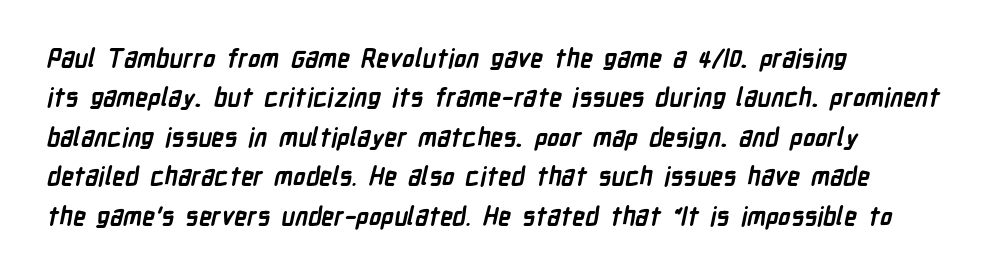
The image shows 25 px bold type; set left-aligned, normal line spacing (1.58x), normal letter spacing, not underlined.
